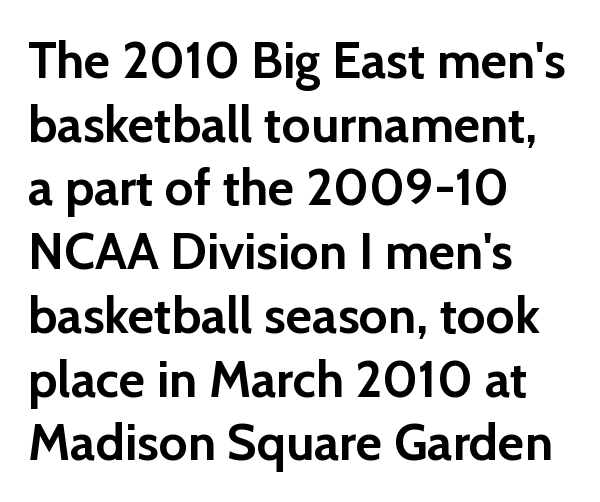
{"serif": "no", "italic": "no", "bold": "yes", "weight": "semibold", "width": "normal", "stroke_contrast": "low", "x_height": "medium", "monospaced": "no", "underline": "no", "align": "left", "line_spacing": "normal", "line_spacing_ratio": 1.25, "letter_spacing": "normal", "letter_spacing_em": 0.0, "glyph_px": 51}
